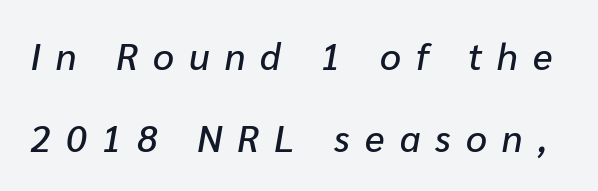
A great deal of white space separates one row of letters from the next. Look at the tracking — it's clearly loosened, letters drifting apart. Italic: yes, the glyphs are oblique. Here the designer chose a conventional face with non-uniform glyph widths. The area under the type is left untouched.
